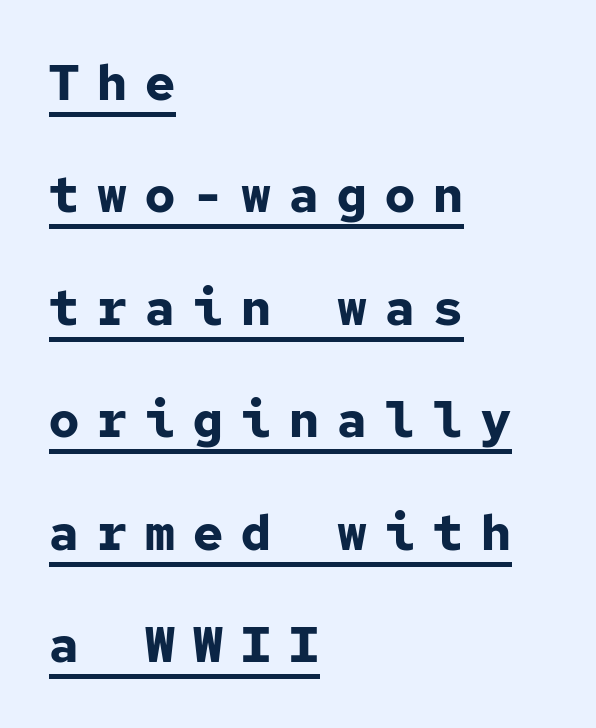
The image shows 50 px bold sans-serif type, upright, monospaced; set left-aligned, loose line spacing (2.25x), unusually wide letter spacing (+0.36 em), underlined; low stroke contrast and a medium x-height.
